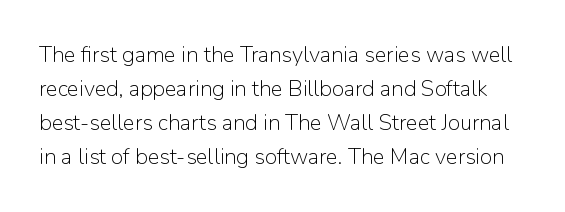
{"italic": "no", "bold": "no", "underline": "no", "line_spacing": "normal", "line_spacing_ratio": 1.55, "letter_spacing": "normal", "letter_spacing_em": 0.0, "glyph_px": 22}
